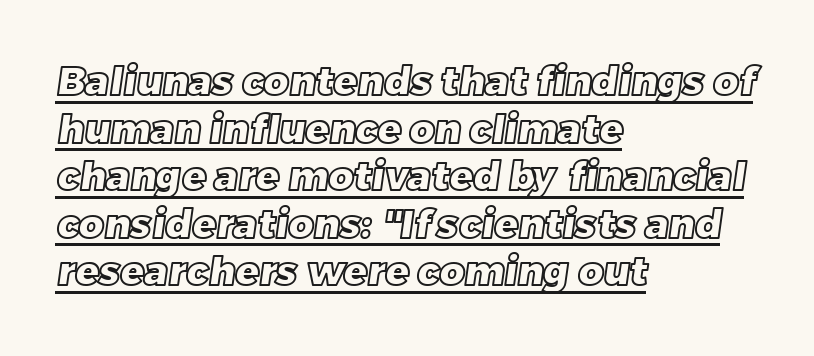
The image shows 39 px text type; set left-aligned, line spacing 1.22x, normal letter spacing, underlined; a large x-height.
